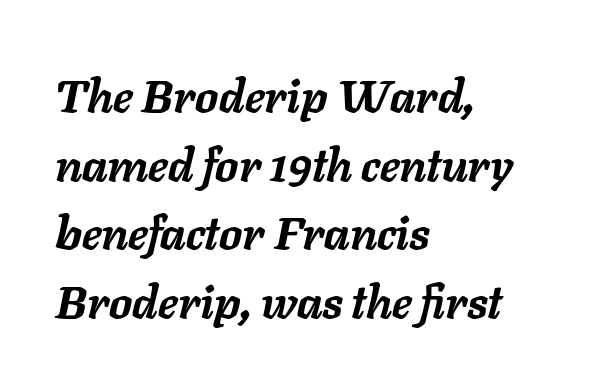
{"italic": "yes", "lean": "right", "slant_degrees": 11, "bold": "yes", "weight": "semibold", "width": "normal", "stroke_contrast": "low", "x_height": "medium", "monospaced": "no", "underline": "no", "align": "left", "line_spacing": "normal", "line_spacing_ratio": 1.49, "letter_spacing": "normal", "letter_spacing_em": 0.0, "glyph_px": 46}
